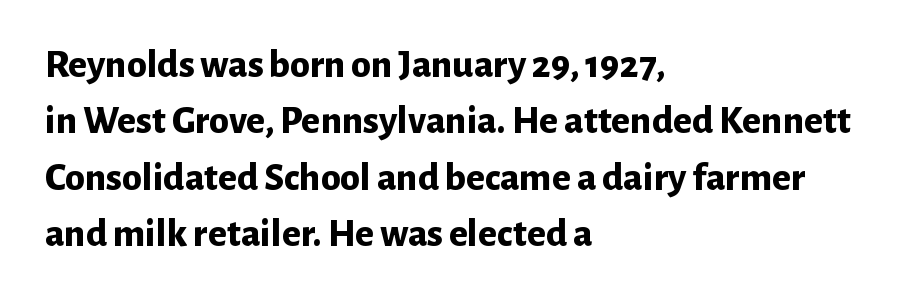
{"serif": "no", "italic": "no", "bold": "yes", "weight": "bold", "width": "normal", "stroke_contrast": "low", "x_height": "medium", "monospaced": "no", "underline": "no", "align": "left", "line_spacing": "normal", "line_spacing_ratio": 1.41, "letter_spacing": "normal", "letter_spacing_em": 0.0, "glyph_px": 40}
